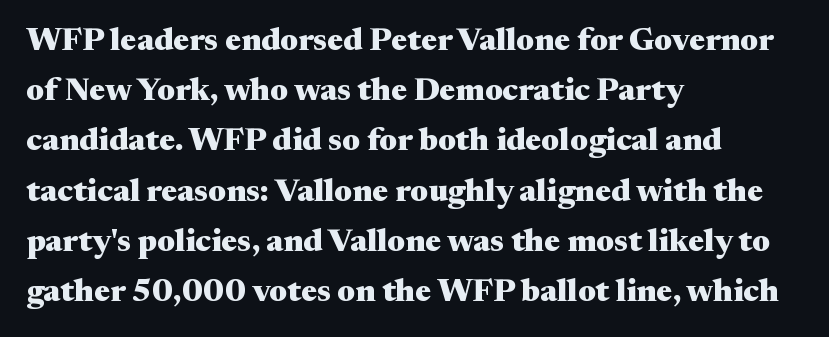
Every character sits straight up, as roman type does. Honestly, the row spacing looks completely unremarkable. Each line starts at the same left margin while the right side varies. Stroke thickness is high; the sample reads as a true bold. Varying glyph widths throughout — classic text-font behaviour.
